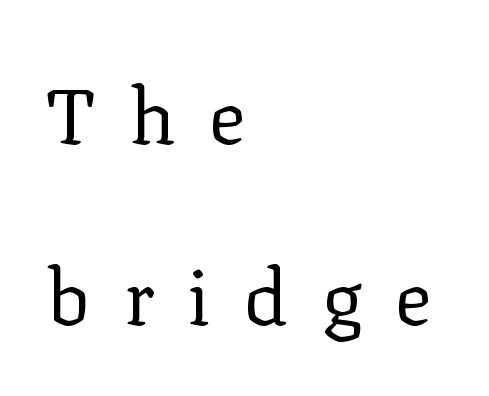
The lettering holds an erect, upright posture throughout. Beneath every word, the page is bare. If you measured baseline to baseline, you'd find a long distance. The face used here is proportionally spaced, like ordinary book or web type.
